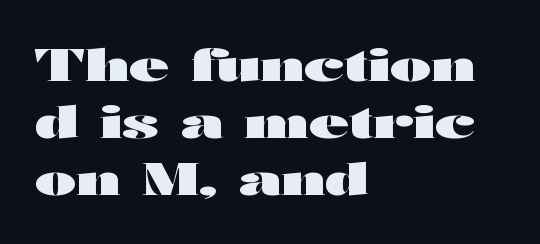
Q: Is the text bold? A: Yes.
Q: Is the text italic (slanted)? A: No, it is upright.
Q: Is the typeface a serif or a sans-serif typeface? A: Serif.
Q: Is the text underlined? A: No.
Q: How is the paragraph aligned? A: Left-aligned.
Q: Is the spacing between letters normal or unusually wide? A: Normal.
Q: Is the spacing between lines tight, normal or loose? A: Normal.
Q: Width (condensed, normal, or wide)? A: Wide.
Q: Stroke contrast? A: High.
Q: x-height? A: Medium.
Q: Monospaced? A: No.
